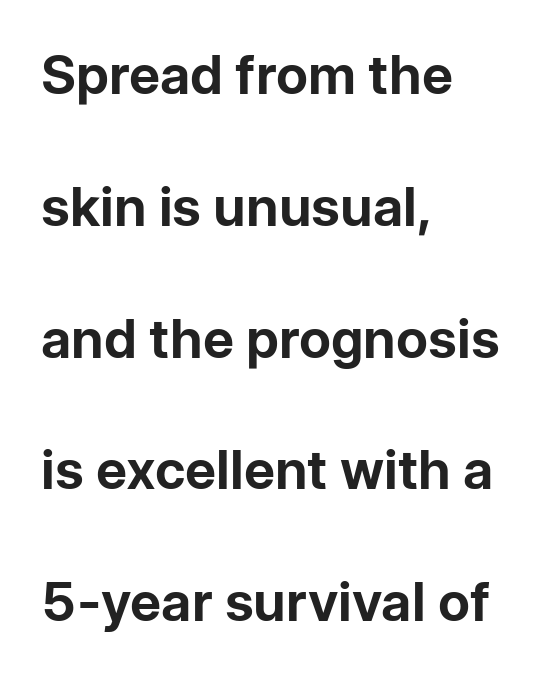
The image shows 54 px bold sans-serif type, upright; set left-aligned, loose line spacing (2.44x), normal letter spacing, not underlined; low stroke contrast and a medium x-height.
